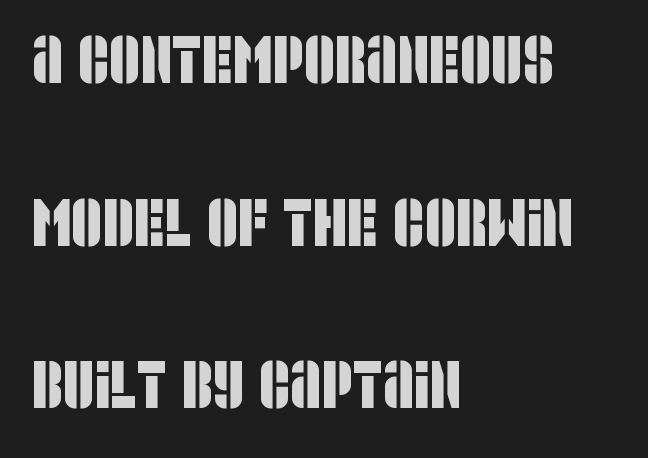
{"serif": "no", "width": "condensed", "stroke_contrast": "low", "x_height": "large", "monospaced": "no", "underline": "no", "align": "left", "line_spacing": "loose", "line_spacing_ratio": 2.39, "letter_spacing": "normal", "letter_spacing_em": 0.0, "glyph_px": 68}
